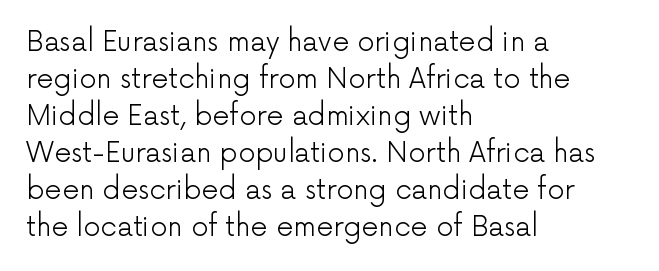
Reading down the block, your eye returns to a fixed left position each line. Tall strokes in this sample are plumb rather than angled. The rendering uses a moderate line-height, typical for paragraphs. This is not heavy type; no bold has been used. Any mark beneath the type? The region is blank. Each word holds together tightly as a unit, with standard inter-letter gaps.
